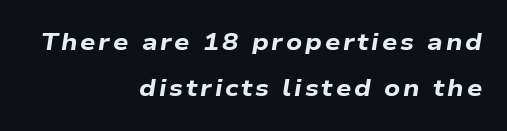
Q: Is the text bold? A: Yes.
Q: Is the text italic (slanted)? A: Yes, it leans right by about 9 degrees.
Q: Is the text underlined? A: No.
Q: How is the paragraph aligned? A: Right-aligned.
Q: Is the spacing between lines tight, normal or loose? A: Loose.
